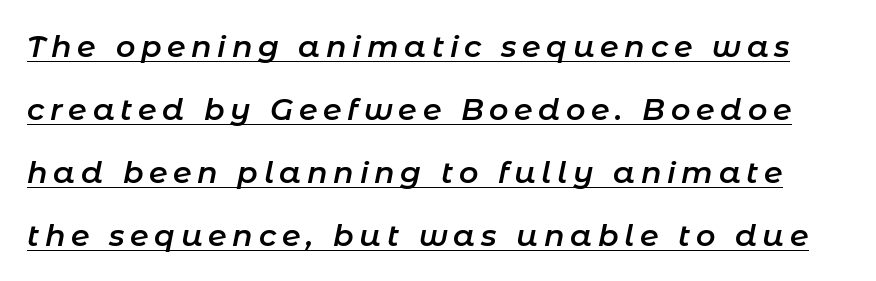
Q: Is the text bold? A: Semi-bold.
Q: Is the text italic (slanted)? A: Yes, it leans right by about 11 degrees.
Q: Is the text underlined? A: Yes.
Q: Is the spacing between lines tight, normal or loose? A: Loose.
Q: Width (condensed, normal, or wide)? A: Normal.
Q: Stroke contrast? A: Low.
Q: x-height? A: Medium.
Q: Monospaced? A: No.
